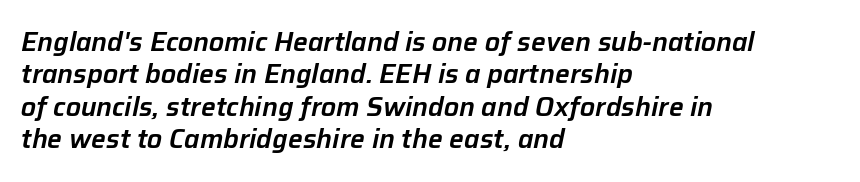
Q: Is the text italic (slanted)? A: Yes, it leans right by about 12 degrees.
Q: Is the text underlined? A: No.
Q: How is the paragraph aligned? A: Left-aligned.
Q: Is the spacing between letters normal or unusually wide? A: Normal.
Q: Is the spacing between lines tight, normal or loose? A: Normal.
